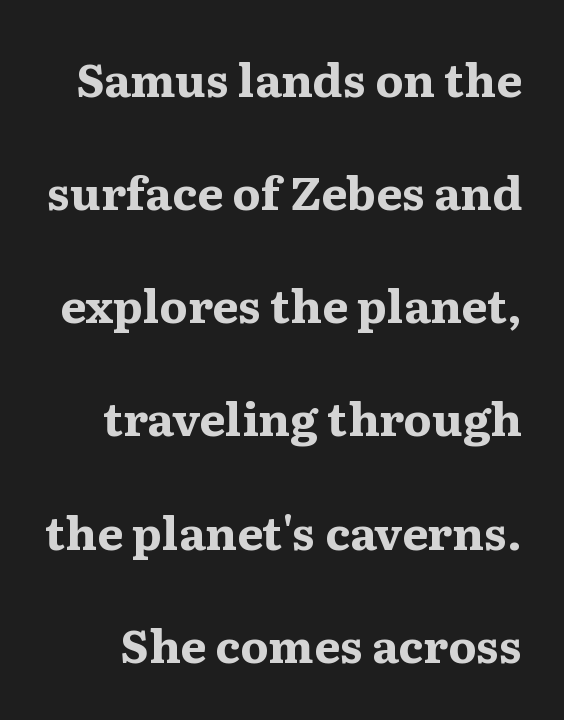
{"serif": "yes", "italic": "no", "bold": "yes", "weight": "bold", "width": "wide", "stroke_contrast": "medium", "x_height": "medium", "monospaced": "no", "underline": "no", "line_spacing": "loose", "line_spacing_ratio": 2.46, "letter_spacing": "normal", "letter_spacing_em": 0.0, "glyph_px": 46}
